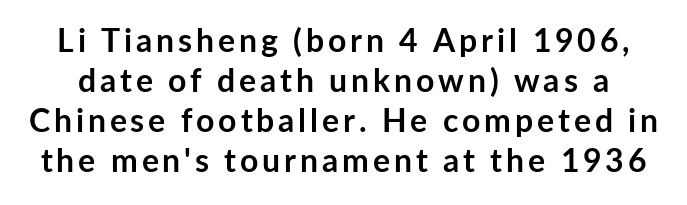
The image shows 32 px semibold sans-serif type, upright; set normal line spacing (1.25x), not underlined; low stroke contrast and a medium x-height.
